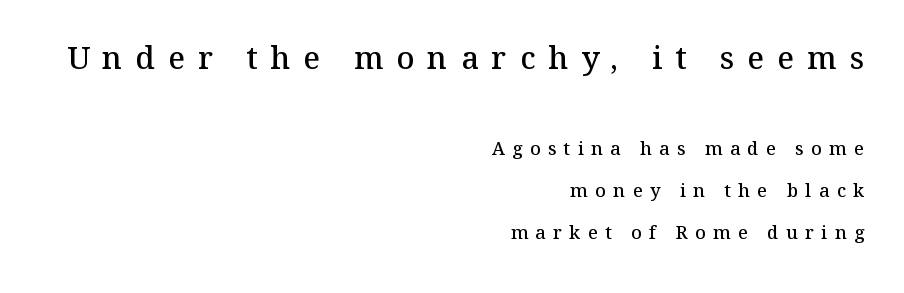
Q: Is the text bold? A: Semi-bold.
Q: Is the text italic (slanted)? A: No, it is upright.
Q: Is the typeface a serif or a sans-serif typeface? A: Serif.
Q: Is the text underlined? A: No.
Q: How is the paragraph aligned? A: Right-aligned.
Q: Is the spacing between letters normal or unusually wide? A: Unusually wide.
Q: Is the spacing between lines tight, normal or loose? A: Loose.
Q: Which block of text is set in a larger size, the first (top) or the second (bottom)? A: The first (top) one.
Q: Width (condensed, normal, or wide)? A: Normal.
Q: Stroke contrast? A: Medium.
Q: x-height? A: Medium.
Q: Monospaced? A: No.
